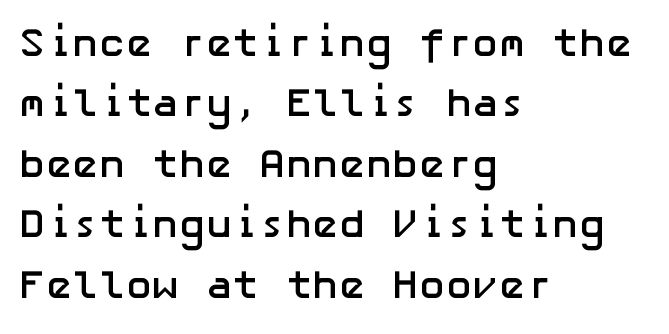
Q: Is the text bold? A: Yes.
Q: Is the text italic (slanted)? A: No, it is upright.
Q: Is the typeface a serif or a sans-serif typeface? A: Sans-serif.
Q: Is the text underlined? A: No.
Q: How is the paragraph aligned? A: Left-aligned.
Q: Is the spacing between letters normal or unusually wide? A: Normal.
Q: Is the spacing between lines tight, normal or loose? A: Normal.
Q: Width (condensed, normal, or wide)? A: Normal.
Q: Stroke contrast? A: Low.
Q: x-height? A: Medium.
